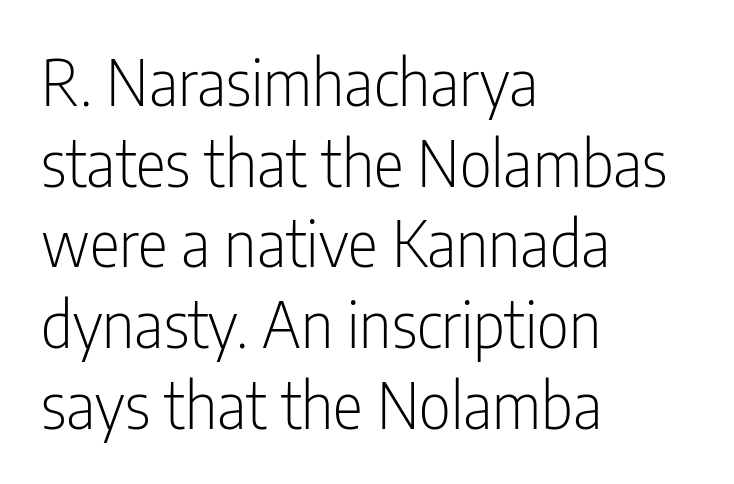
The image shows 63 px light, condensed sans-serif type, upright; set left-aligned, normal line spacing (1.28x), normal letter spacing, not underlined; low stroke contrast and a medium x-height.
